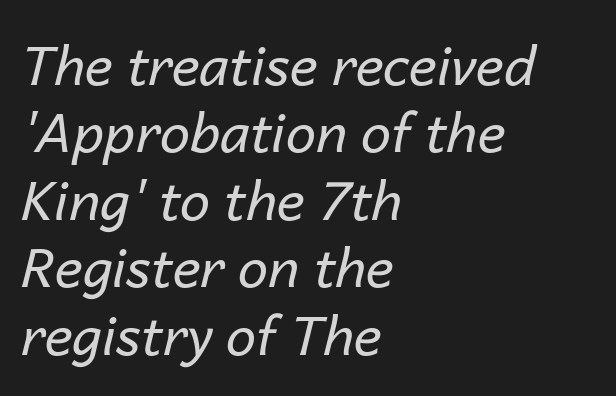
{"italic": "yes", "lean": "right", "slant_degrees": 14, "bold": "no", "weight": "regular", "width": "normal", "stroke_contrast": "low", "x_height": "medium", "monospaced": "no", "underline": "no", "align": "left", "line_spacing": "normal", "line_spacing_ratio": 1.25, "letter_spacing": "normal", "letter_spacing_em": 0.0, "glyph_px": 54}
